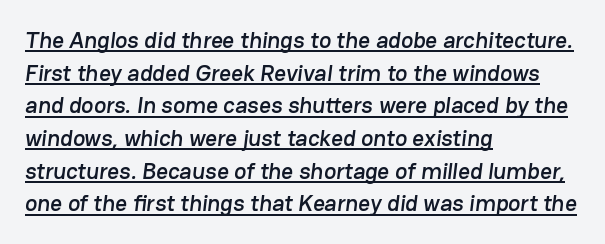
The image shows 23 px text type; set left-aligned, normal line spacing (1.42x), normal letter spacing, underlined.
